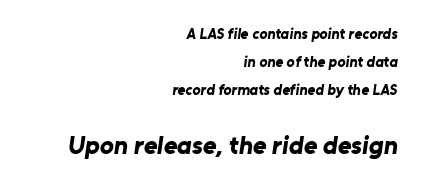
Here the second block reads like a headline and the first like body copy. A bare baseline throughout the passage. The ragged edge is on the left, which tells us the setting is flush right. The sample has been set heavy, in full bold.
